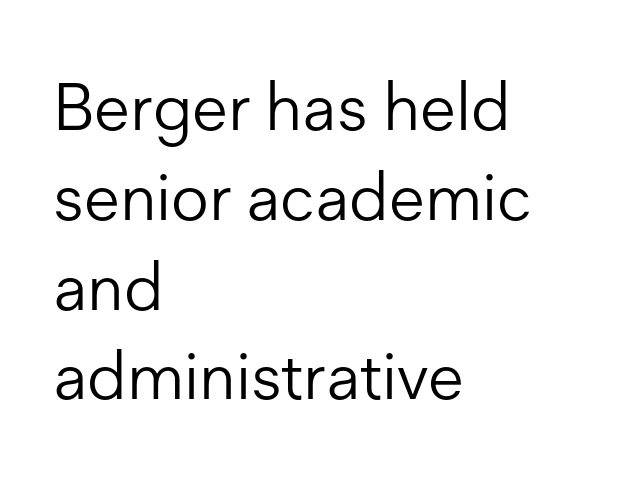
{"serif": "no", "italic": "no", "bold": "no", "weight": "light", "width": "normal", "stroke_contrast": "low", "x_height": "medium", "monospaced": "no", "underline": "no", "align": "left", "line_spacing": "normal", "line_spacing_ratio": 1.36, "letter_spacing": "normal", "letter_spacing_em": 0.0, "glyph_px": 66}
